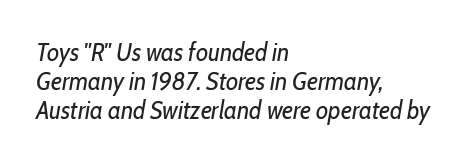
The image shows 25 px text type, italic (leaning right); set left-aligned, line spacing 1.16x, normal letter spacing, not underlined.
